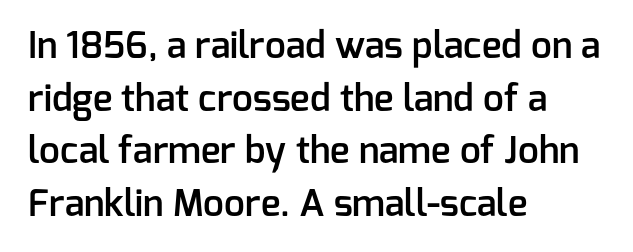
Left-aligned paragraph, ragged on the right. I'd call this a sans setting — the letters go barefoot. Compared with typical paragraphs, the rows here are spaced about the same. Underline: absent. I'd describe the lettering as semibold — firm but not a full bold. Designer's note — italics off, roman on.
